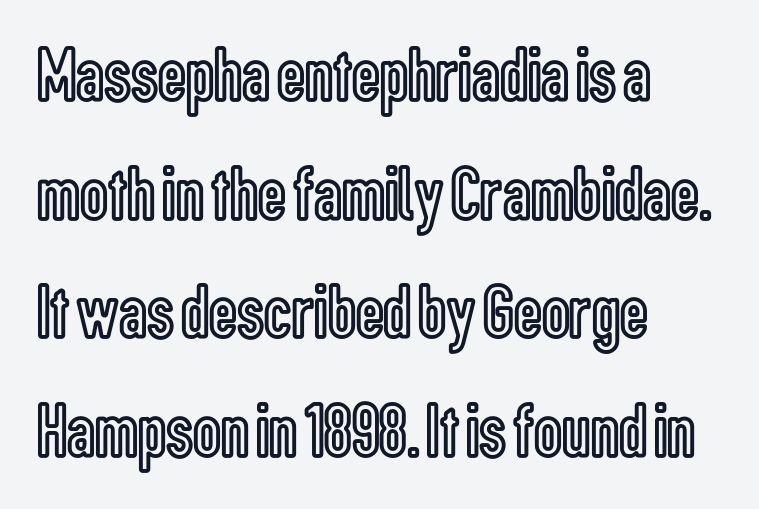
{"italic": "no", "width": "condensed", "x_height": "medium", "monospaced": "no", "underline": "no", "align": "left", "line_spacing": "normal", "line_spacing_ratio": 1.52, "letter_spacing": "normal", "letter_spacing_em": 0.0, "glyph_px": 78}
